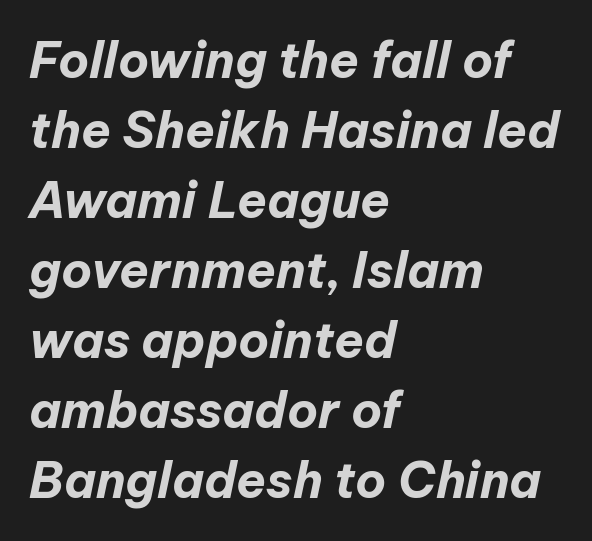
Strong, thick strokes mark this as bold type. Letters rest on an invisible, unmarked baseline. The horizontal fit of the characters is conventional and even. The face used here is proportionally spaced, like ordinary book or web type. Each line starts at the same left margin while the right side varies.
